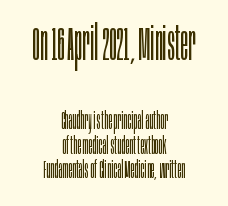
Q: Is the text bold? A: No.
Q: Is the text italic (slanted)? A: No, it is upright.
Q: Is the typeface a serif or a sans-serif typeface? A: Sans-serif.
Q: Is the text underlined? A: No.
Q: How is the paragraph aligned? A: Centered.
Q: Is the spacing between letters normal or unusually wide? A: Normal.
Q: Is the spacing between lines tight, normal or loose? A: Tight.
Q: Which block of text is set in a larger size, the first (top) or the second (bottom)? A: The first (top) one.
Q: Width (condensed, normal, or wide)? A: Condensed.
Q: Stroke contrast? A: Low.
Q: x-height? A: Large.
Q: Monospaced? A: No.
